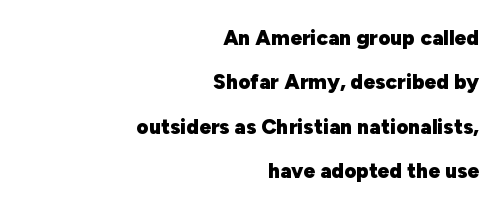
{"italic": "no", "bold": "yes", "underline": "no", "align": "right", "line_spacing": "loose", "line_spacing_ratio": 2.11, "letter_spacing": "normal", "letter_spacing_em": 0.0, "glyph_px": 21}
